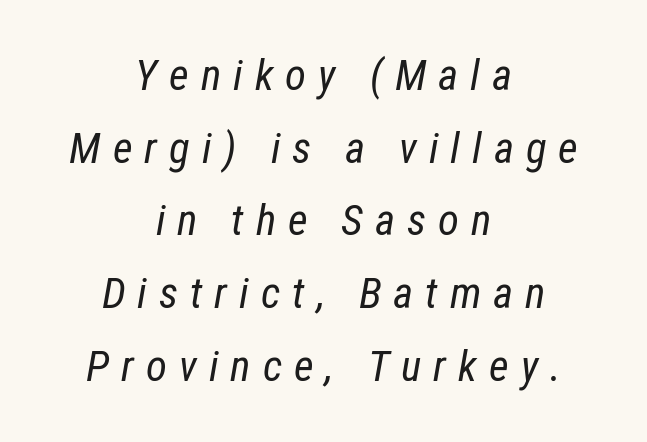
The image shows 43 px regular-weight, condensed type, italic (leaning right); set centered, normal line spacing (1.69x), unusually wide letter spacing (+0.28 em), not underlined; low stroke contrast and a medium x-height.
